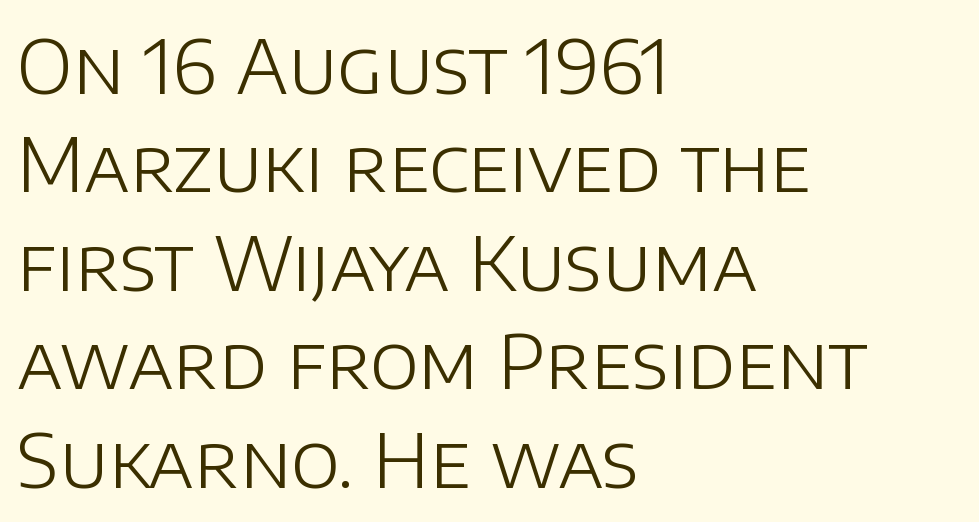
Q: Is the text bold? A: No.
Q: Is the text italic (slanted)? A: No, it is upright.
Q: Is the typeface a serif or a sans-serif typeface? A: Sans-serif.
Q: Is the text underlined? A: No.
Q: How is the paragraph aligned? A: Left-aligned.
Q: Is the spacing between letters normal or unusually wide? A: Normal.
Q: Is the spacing between lines tight, normal or loose? A: Normal.
Q: Width (condensed, normal, or wide)? A: Normal.
Q: Stroke contrast? A: Low.
Q: x-height? A: Large.
Q: Monospaced? A: No.
